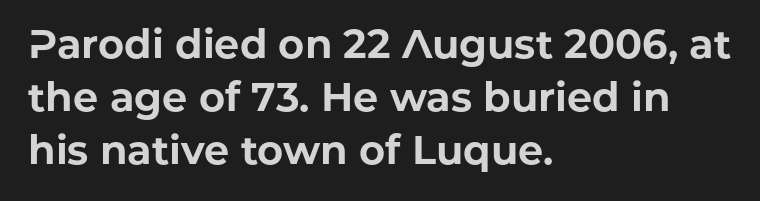
Leading matches the norm, producing a regular column. It's the straight-up-and-down kind of type. Note the varied advance widths — an 'i' is clearly narrower than an 'm'. Check where the strokes stop: nothing finishes them off — pure sans.
